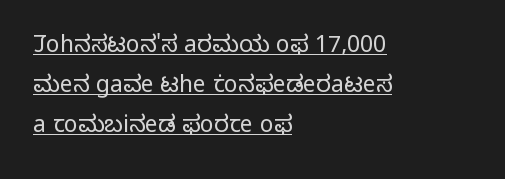
Q: Is the text bold? A: No.
Q: Is the text italic (slanted)? A: No, it is upright.
Q: Is the text underlined? A: Yes.
Q: How is the paragraph aligned? A: Left-aligned.
Q: Is the spacing between letters normal or unusually wide? A: Normal.
